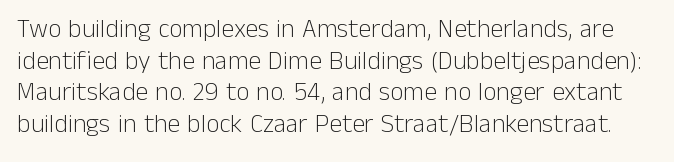
Q: Is the text bold? A: No.
Q: Is the text italic (slanted)? A: No, it is upright.
Q: Is the text underlined? A: No.
Q: Is the spacing between letters normal or unusually wide? A: Normal.
